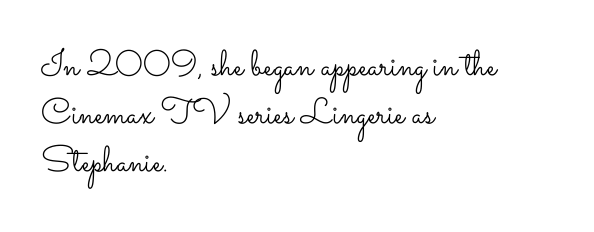
{"bold": "no", "weight": "light", "width": "wide", "stroke_contrast": "low", "x_height": "small", "monospaced": "no", "underline": "no", "align": "left", "line_spacing": "normal", "line_spacing_ratio": 1.33, "letter_spacing": "normal", "letter_spacing_em": 0.0, "glyph_px": 36}
